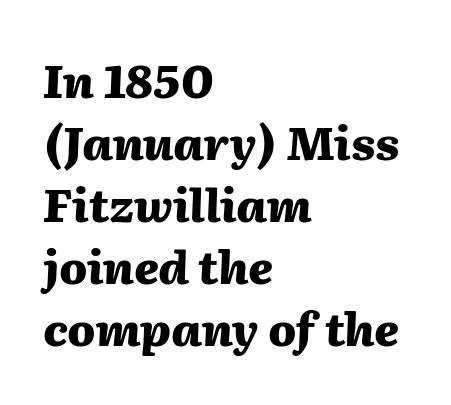
The image shows 46 px heavy type, italic (leaning right); set left-aligned, normal line spacing (1.35x), normal letter spacing, not underlined; medium stroke contrast and a medium x-height.
